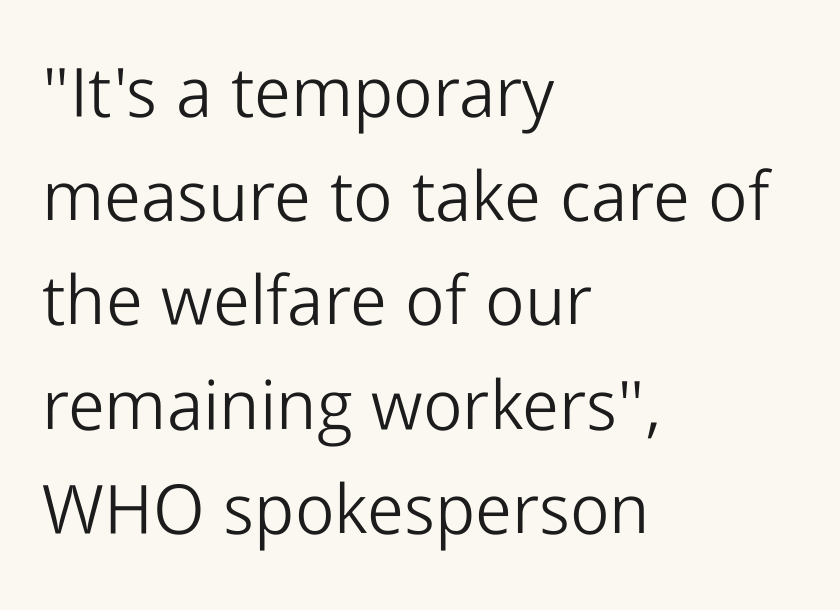
Q: Is the text bold? A: No.
Q: Is the text italic (slanted)? A: No, it is upright.
Q: Is the typeface a serif or a sans-serif typeface? A: Sans-serif.
Q: Is the text underlined? A: No.
Q: How is the paragraph aligned? A: Left-aligned.
Q: Is the spacing between letters normal or unusually wide? A: Normal.
Q: Is the spacing between lines tight, normal or loose? A: Normal.
Q: Width (condensed, normal, or wide)? A: Normal.
Q: Stroke contrast? A: Low.
Q: x-height? A: Medium.
Q: Monospaced? A: No.
